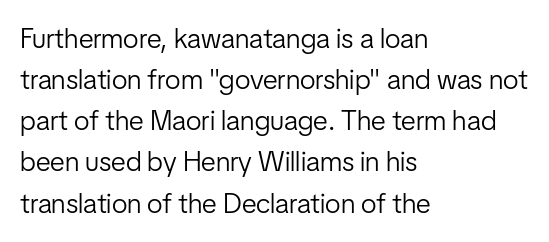
The image shows 28 px light, condensed sans-serif type, upright; set left-aligned, normal line spacing (1.47x), normal letter spacing, not underlined; low stroke contrast and a medium x-height.
